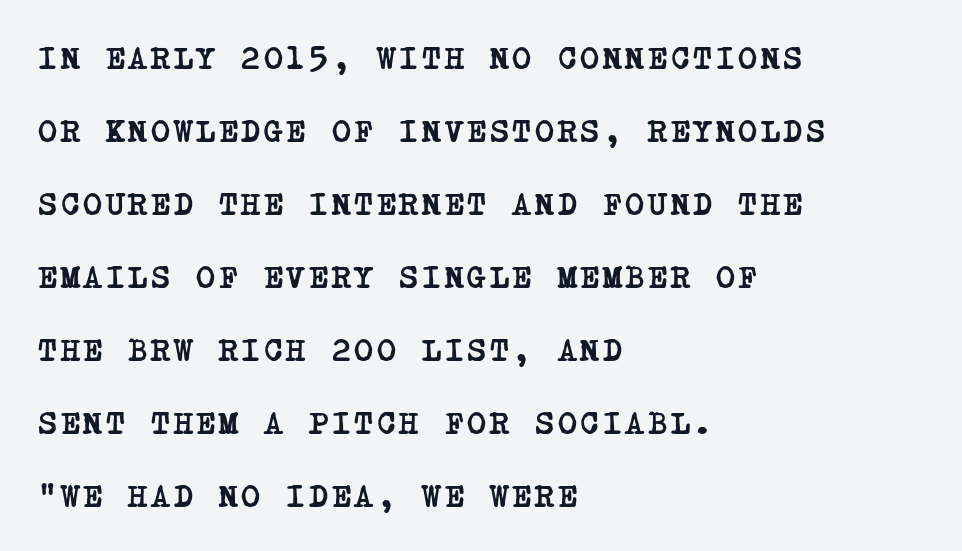
Q: Is the text bold? A: Yes.
Q: Is the typeface a serif or a sans-serif typeface? A: Serif.
Q: Is the text underlined? A: No.
Q: How is the paragraph aligned? A: Left-aligned.
Q: Is the spacing between lines tight, normal or loose? A: Loose.
Q: Width (condensed, normal, or wide)? A: Condensed.
Q: Stroke contrast? A: Low.
Q: x-height? A: Large.
